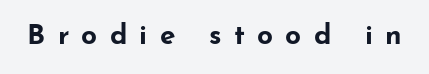
These lines have a slow, spaced-out rhythm from letter to letter. You can tell it's not italic because the verticals are truly vertical. The letters advance in unequal steps, a hallmark of proportional type. What kind of face is this? One without serifs — a sans.
